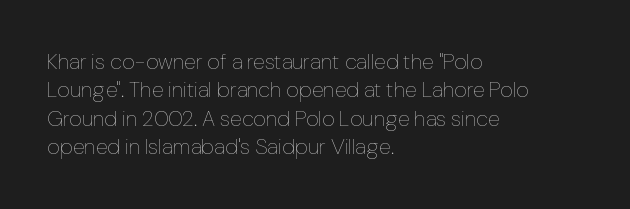
{"italic": "no", "bold": "no", "underline": "no", "align": "left", "line_spacing": "normal", "line_spacing_ratio": 1.29, "letter_spacing": "normal", "letter_spacing_em": 0.0, "glyph_px": 22}
